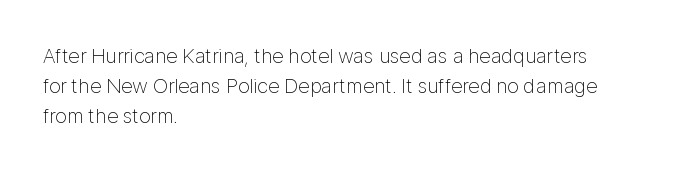
Compared with typical body copy, the letter spacing here is the same. The text block is weighted toward the left margin, trailing off unevenly rightward. The foot of each line stays bare and open. Evenly set lines give the paragraph a standard silhouette. Stroke thickness stays within the range of a standard reading face or lighter.
